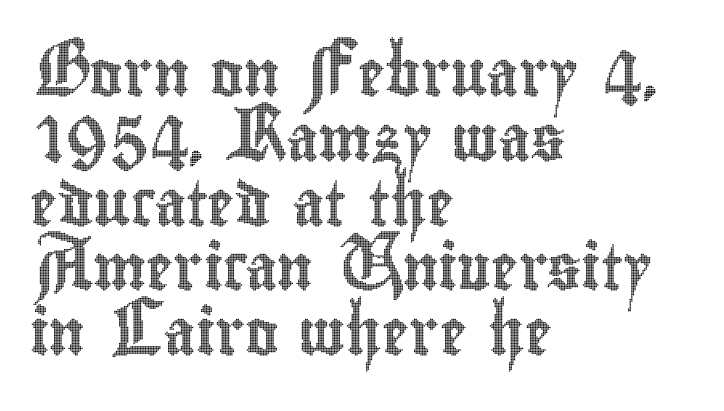
Q: Is the text italic (slanted)? A: No, it is upright.
Q: Is the text underlined? A: No.
Q: How is the paragraph aligned? A: Left-aligned.
Q: Is the spacing between letters normal or unusually wide? A: Normal.
Q: Is the spacing between lines tight, normal or loose? A: Normal.
Q: Width (condensed, normal, or wide)? A: Condensed.
Q: x-height? A: Small.
Q: Monospaced? A: No.
